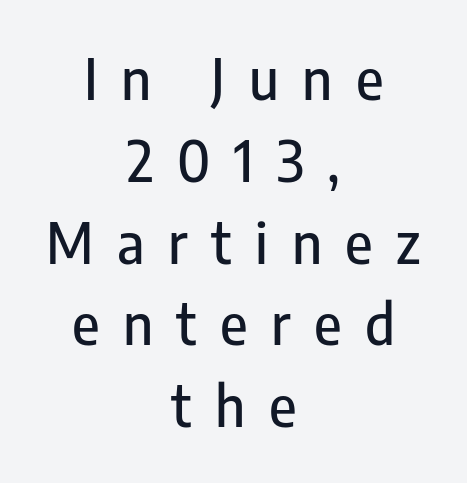
Q: Is the text italic (slanted)? A: No, it is upright.
Q: Is the typeface a serif or a sans-serif typeface? A: Sans-serif.
Q: Is the text underlined? A: No.
Q: How is the paragraph aligned? A: Centered.
Q: Is the spacing between letters normal or unusually wide? A: Unusually wide.
Q: Is the spacing between lines tight, normal or loose? A: Normal.
Q: Width (condensed, normal, or wide)? A: Condensed.
Q: Stroke contrast? A: Low.
Q: x-height? A: Medium.
Q: Monospaced? A: No.
